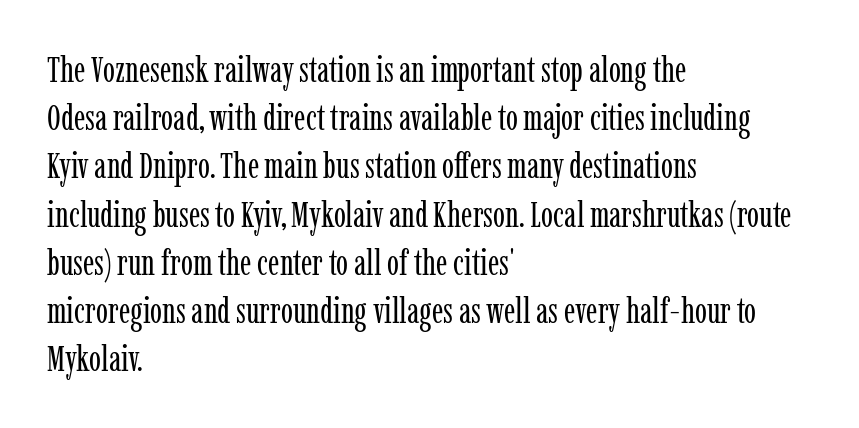
The image shows 36 px regular-weight, condensed serif type, upright; set left-aligned, normal line spacing (1.34x), normal letter spacing, not underlined; low stroke contrast and a medium x-height.
